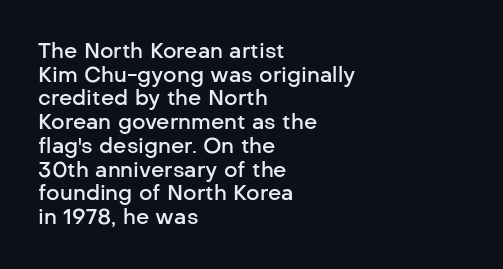
Q: Is the text bold? A: Semi-bold.
Q: Is the text italic (slanted)? A: No, it is upright.
Q: Is the text underlined? A: No.
Q: How is the paragraph aligned? A: Left-aligned.
Q: Is the spacing between letters normal or unusually wide? A: Normal.
Q: Is the spacing between lines tight, normal or loose? A: Tight.
